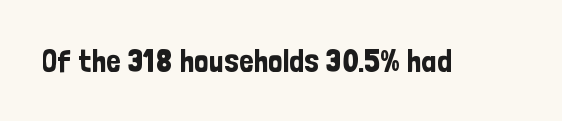
The image shows 32 px condensed sans-serif type, upright; set normal letter spacing, not underlined; low stroke contrast and a medium x-height.
